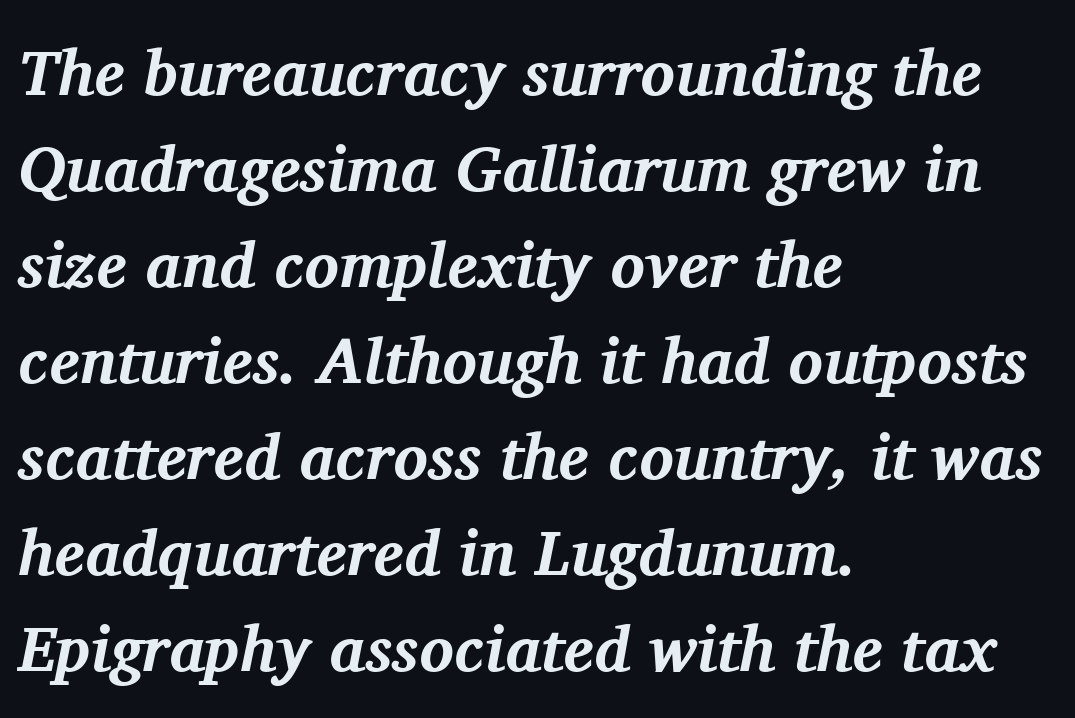
{"serif": "yes", "italic": "yes", "lean": "right", "slant_degrees": 11, "bold": "yes", "weight": "bold", "width": "normal", "stroke_contrast": "medium", "x_height": "medium", "monospaced": "no", "underline": "no", "align": "left", "line_spacing": "normal", "line_spacing_ratio": 1.5, "letter_spacing": "normal", "letter_spacing_em": 0.0, "glyph_px": 64}
